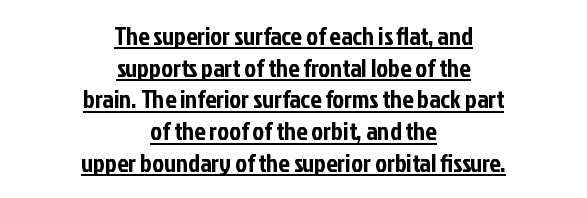
Q: Is the text italic (slanted)? A: No, it is upright.
Q: Is the text underlined? A: Yes.
Q: How is the paragraph aligned? A: Centered.
Q: Is the spacing between letters normal or unusually wide? A: Normal.
Q: Is the spacing between lines tight, normal or loose? A: Normal.
